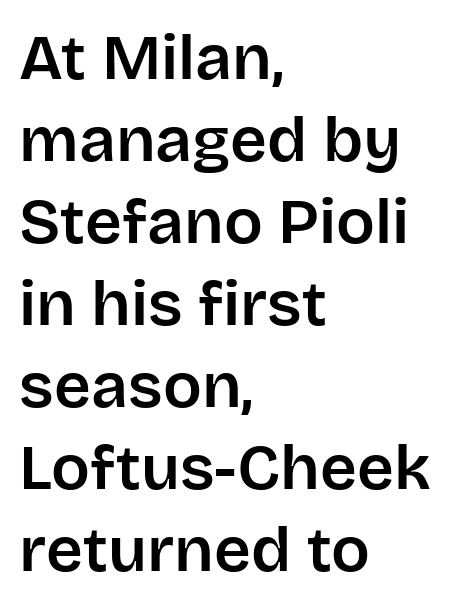
The image shows 64 px sans-serif type, upright; set left-aligned, normal line spacing (1.28x), normal letter spacing, not underlined; low stroke contrast and a large x-height.
